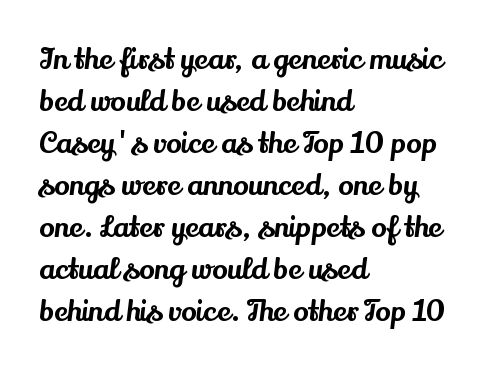
The image shows 29 px serif type; set left-aligned, normal line spacing (1.45x), normal letter spacing, not underlined; medium stroke contrast and a small x-height.
